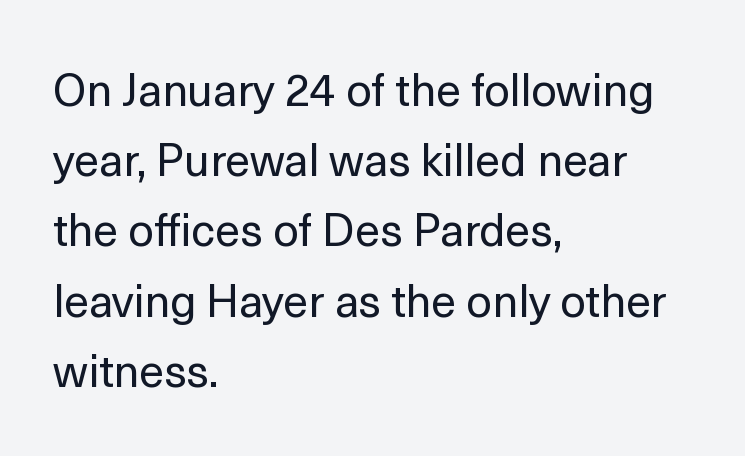
The image shows 45 px regular-weight sans-serif type, upright; set left-aligned, normal line spacing (1.56x), normal letter spacing, not underlined; a medium x-height.
